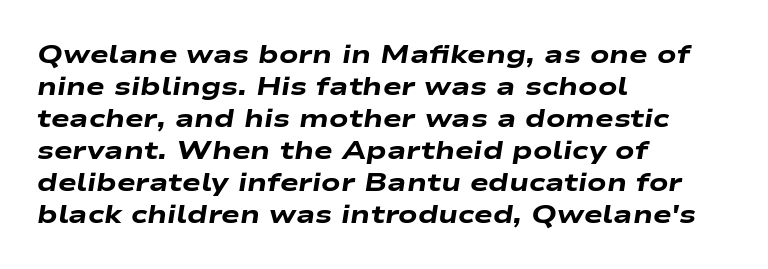
{"italic": "yes", "lean": "right", "slant_degrees": 9, "bold": "yes", "underline": "no", "align": "left", "line_spacing": "normal", "line_spacing_ratio": 1.28, "letter_spacing": "normal", "letter_spacing_em": 0.0, "glyph_px": 25}
